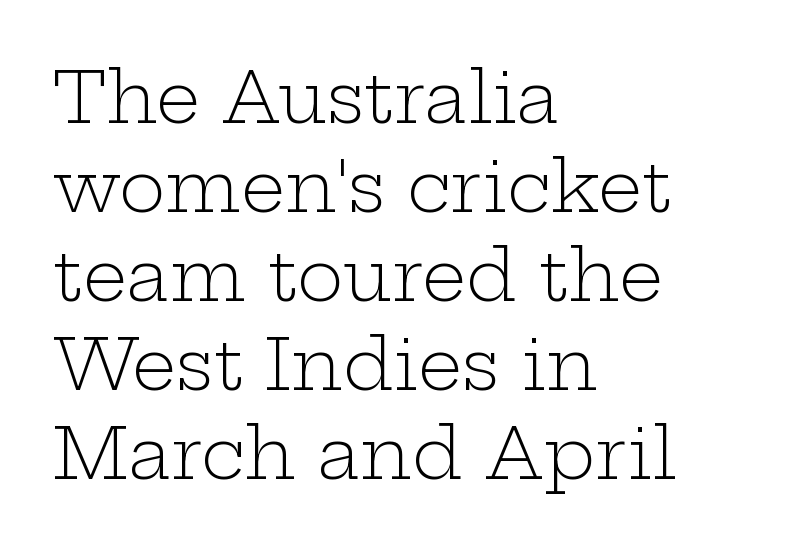
The image shows 70 px light, wide serif type, upright; set left-aligned, normal line spacing (1.27x), normal letter spacing, not underlined; low stroke contrast and a medium x-height.
